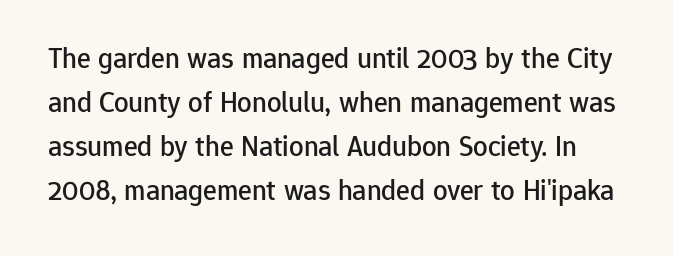
{"serif": "no", "italic": "no", "width": "normal", "stroke_contrast": "low", "x_height": "medium", "monospaced": "no", "underline": "no", "line_spacing": "normal", "line_spacing_ratio": 1.52, "letter_spacing": "normal", "letter_spacing_em": 0.0, "glyph_px": 29}
